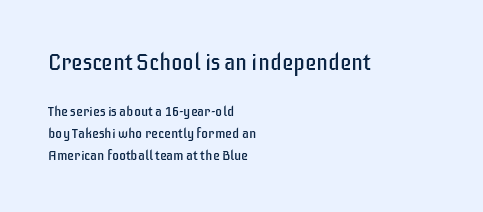
{"italic": "no", "bold": "no", "underline": "no", "align": "left", "line_spacing": "normal", "line_spacing_ratio": 1.56, "letter_spacing": "normal", "letter_spacing_em": 0.0, "larger_block": "first", "size_ratio": 1.64, "glyph_px": 23}
